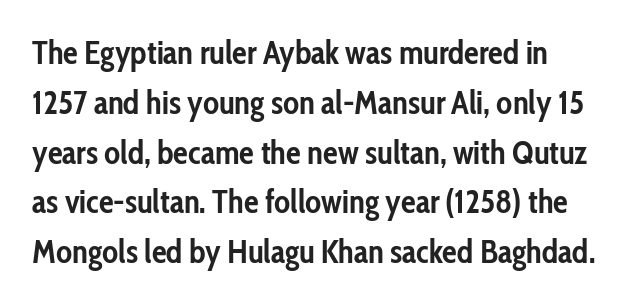
{"serif": "no", "italic": "no", "bold": "yes", "weight": "semibold", "width": "condensed", "stroke_contrast": "low", "x_height": "medium", "monospaced": "no", "underline": "no", "line_spacing": "normal", "line_spacing_ratio": 1.51, "letter_spacing": "normal", "letter_spacing_em": 0.0, "glyph_px": 33}
